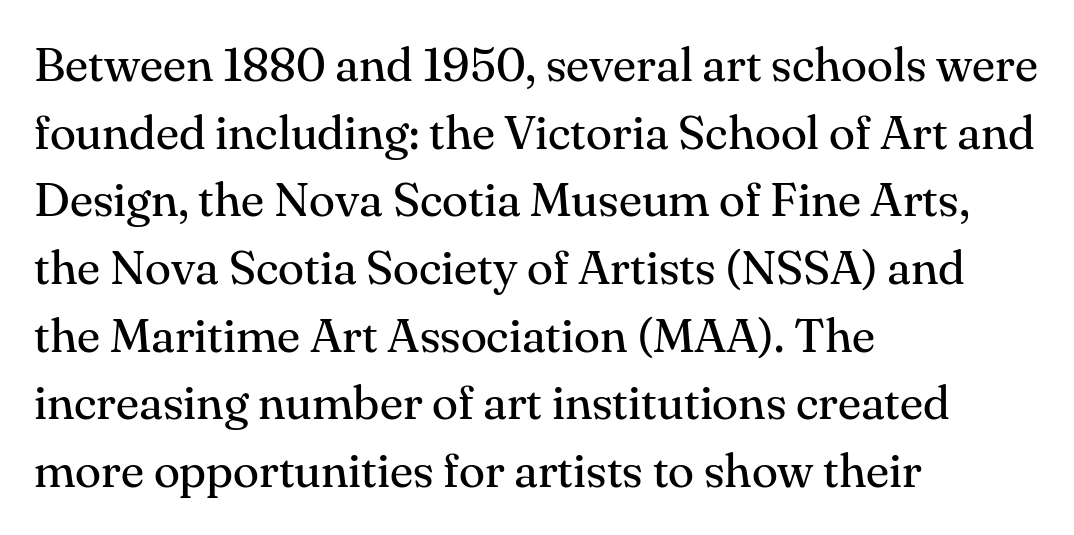
The image shows 48 px regular-weight serif type, upright; set left-aligned, normal line spacing (1.41x), normal letter spacing, not underlined; medium stroke contrast and a small x-height.
